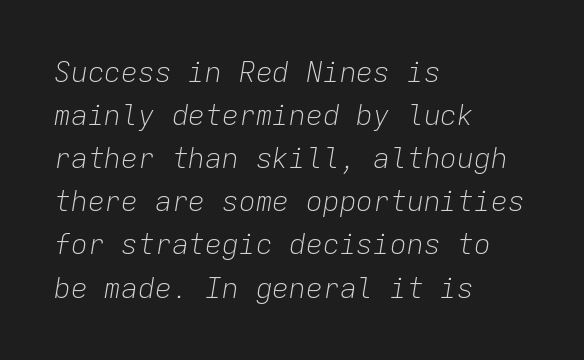
{"italic": "yes", "lean": "right", "slant_degrees": 9, "bold": "no", "weight": "light", "width": "normal", "stroke_contrast": "low", "x_height": "medium", "monospaced": "yes", "underline": "no", "align": "left", "line_spacing": "normal", "line_spacing_ratio": 1.54, "letter_spacing": "normal", "letter_spacing_em": 0.0, "glyph_px": 28}
